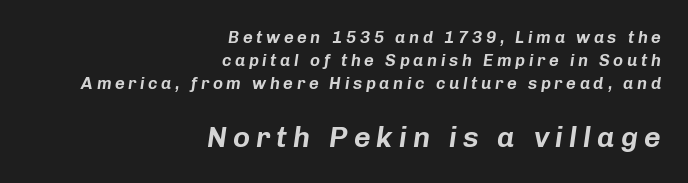
The image shows 29 px text type, italic (leaning right); set right-aligned, normal line spacing (1.35x), unusually wide letter spacing (+0.21 em), not underlined; the second (bottom) block is 1.71x larger; low stroke contrast and a medium x-height.
